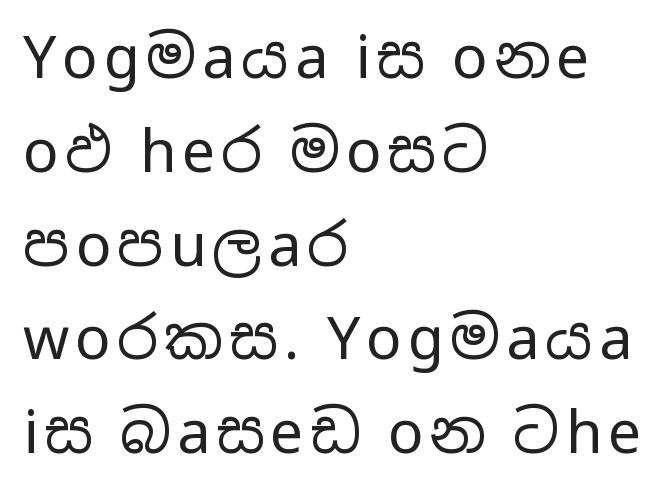
{"serif": "no", "italic": "no", "bold": "no", "weight": "regular", "width": "wide", "stroke_contrast": "low", "x_height": "medium", "monospaced": "no", "underline": "no", "align": "left", "line_spacing": "normal", "line_spacing_ratio": 1.59, "glyph_px": 59}
